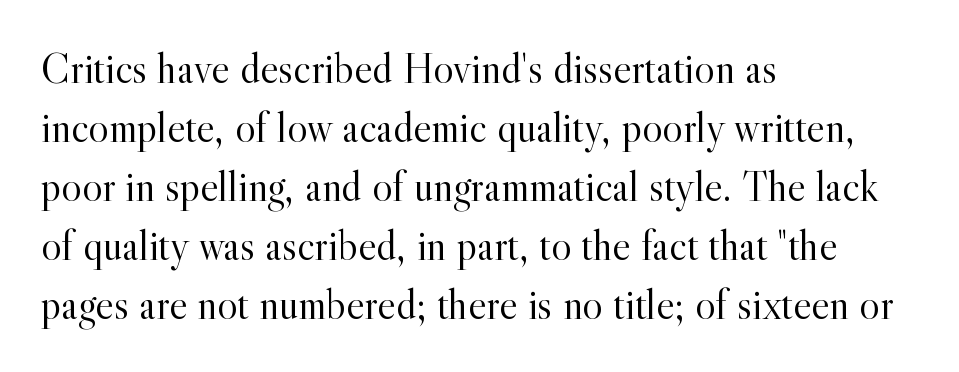
The image shows 43 px light serif type, upright; set left-aligned, normal line spacing (1.37x), normal letter spacing, not underlined; a small x-height.
